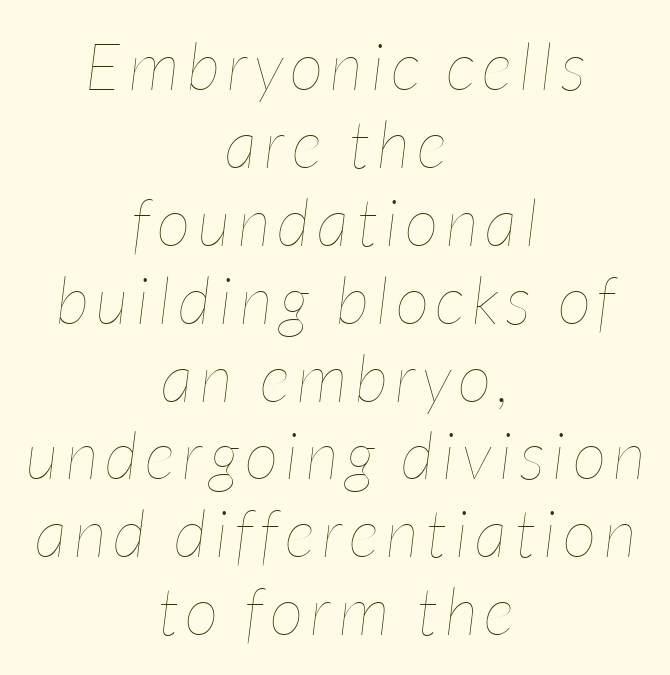
Each line is balanced around a shared central axis. Glance below the letters and you will spot only blank space. Proportional: the letters do not fall into vertical columns. The lettering tilts uniformly, giving the passage an italic look.
